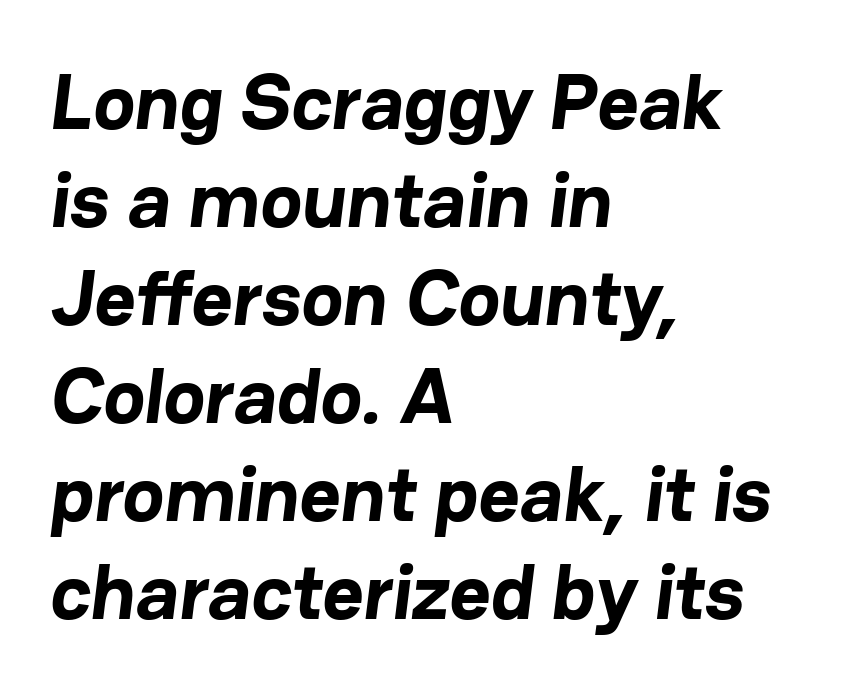
The image shows 79 px bold sans-serif type; set left-aligned, line spacing 1.24x, normal letter spacing, not underlined; low stroke contrast and a medium x-height.
